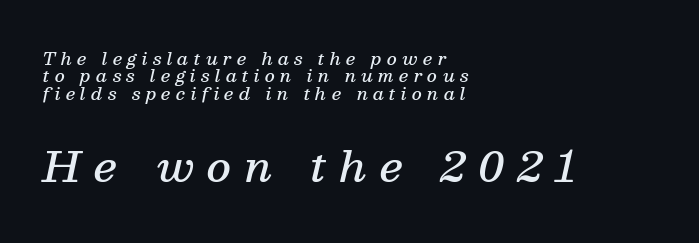
The image shows 42 px semibold serif type, italic (leaning right); set left-aligned, tight line spacing (1.02x), unusually wide letter spacing (+0.31 em), not underlined; the second (bottom) block is 2.47x larger; medium stroke contrast and a medium x-height.
